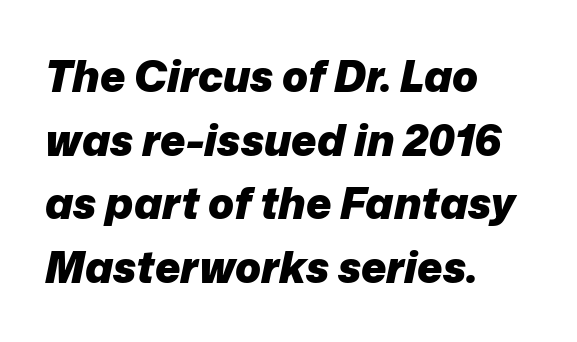
The image shows 43 px heavy type, italic (leaning right); set left-aligned, normal line spacing (1.48x), normal letter spacing, not underlined; low stroke contrast and a medium x-height.
